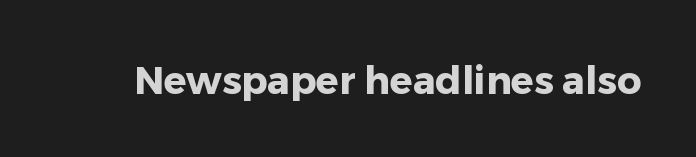
Q: Is the text bold? A: Yes.
Q: Is the text italic (slanted)? A: No, it is upright.
Q: Is the typeface a serif or a sans-serif typeface? A: Sans-serif.
Q: Is the text underlined? A: No.
Q: Is the spacing between letters normal or unusually wide? A: Normal.
Q: Width (condensed, normal, or wide)? A: Normal.
Q: Stroke contrast? A: Low.
Q: x-height? A: Medium.
Q: Monospaced? A: No.
